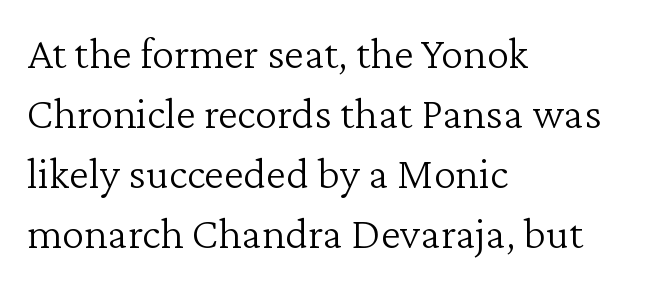
The image shows 45 px light serif type, upright; set left-aligned, normal line spacing (1.33x), normal letter spacing, not underlined; low stroke contrast and a medium x-height.
